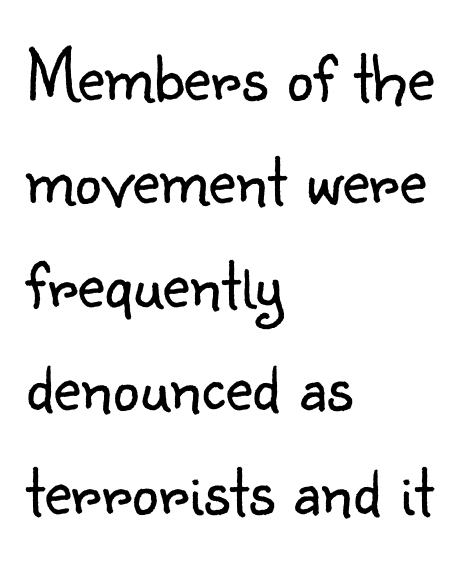
Q: Is the text bold? A: No.
Q: Is the text italic (slanted)? A: No, it is upright.
Q: Is the typeface a serif or a sans-serif typeface? A: Sans-serif.
Q: Is the text underlined? A: No.
Q: How is the paragraph aligned? A: Left-aligned.
Q: Is the spacing between letters normal or unusually wide? A: Normal.
Q: Is the spacing between lines tight, normal or loose? A: Normal.
Q: Width (condensed, normal, or wide)? A: Normal.
Q: Stroke contrast? A: Low.
Q: x-height? A: Small.
Q: Monospaced? A: No.
